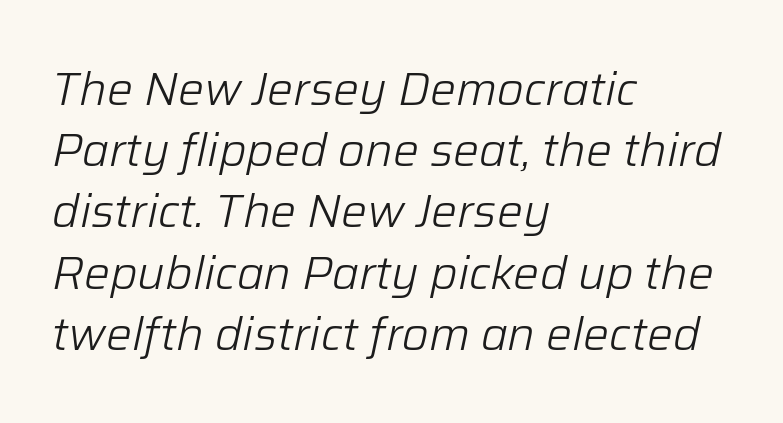
Compared with ordinary roman type, these characters are visibly tilted. Caption: face not bold, strokes unweighted. The letterforms sit shoulder to shoulder at normal distance. What's the leading like? Ordinary, nothing unusual.
